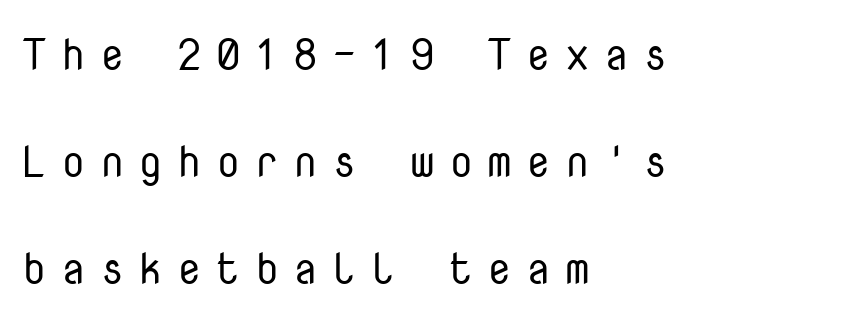
Q: Is the text bold? A: No.
Q: Is the text italic (slanted)? A: No, it is upright.
Q: Is the typeface a serif or a sans-serif typeface? A: Sans-serif.
Q: Is the text underlined? A: No.
Q: How is the paragraph aligned? A: Left-aligned.
Q: Is the spacing between letters normal or unusually wide? A: Unusually wide.
Q: Is the spacing between lines tight, normal or loose? A: Loose.
Q: Width (condensed, normal, or wide)? A: Normal.
Q: Stroke contrast? A: Low.
Q: x-height? A: Medium.
Q: Monospaced? A: Yes.
